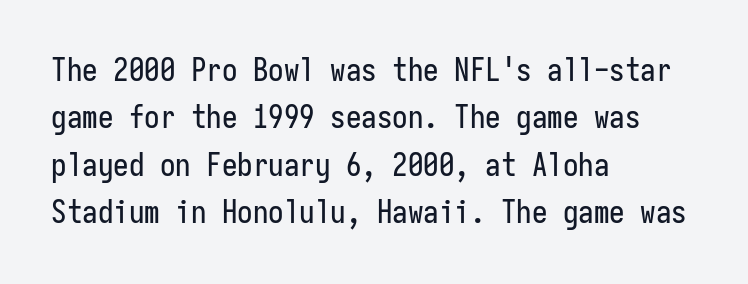
The image shows 31 px condensed sans-serif type, upright, monospaced; set left-aligned, normal line spacing (1.53x), normal letter spacing, not underlined; low stroke contrast and a medium x-height.
